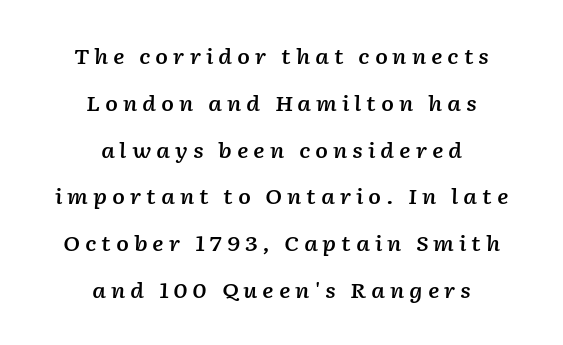
The image shows 21 px text type, italic (leaning right); set centered, loose line spacing (2.23x), unusually wide letter spacing (+0.23 em), not underlined.
